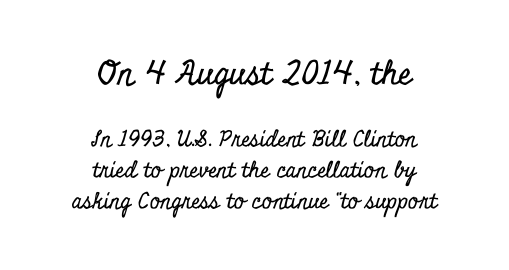
The image shows 33 px condensed serif type; set centered, normal line spacing (1.41x), normal letter spacing, not underlined; the first (top) block is 1.5x larger; low stroke contrast and a small x-height.
